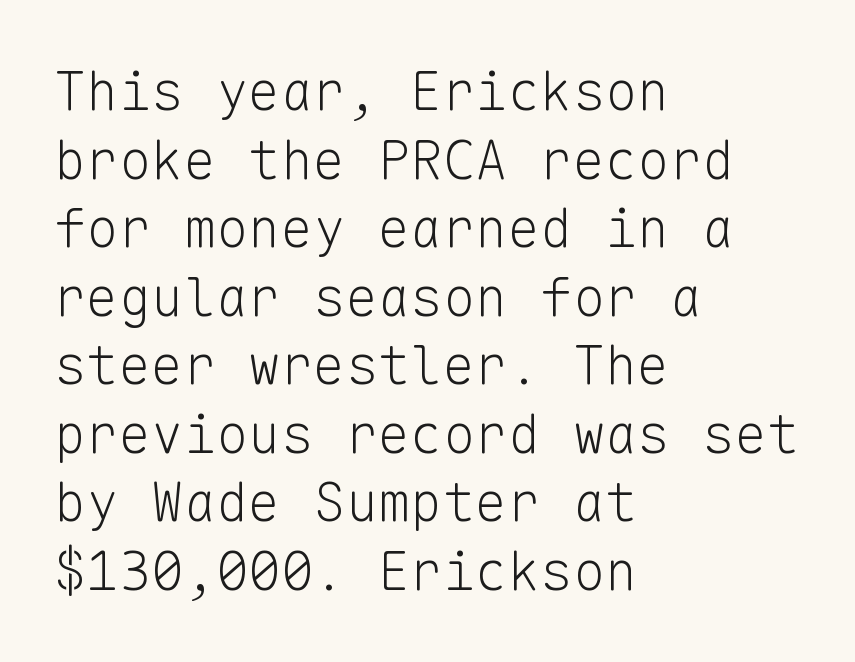
Q: Is the text bold? A: No.
Q: Is the text italic (slanted)? A: No, it is upright.
Q: Is the typeface a serif or a sans-serif typeface? A: Sans-serif.
Q: Is the text underlined? A: No.
Q: How is the paragraph aligned? A: Left-aligned.
Q: Is the spacing between letters normal or unusually wide? A: Normal.
Q: Is the spacing between lines tight, normal or loose? A: Normal.
Q: Width (condensed, normal, or wide)? A: Normal.
Q: Stroke contrast? A: Low.
Q: x-height? A: Medium.
Q: Monospaced? A: Yes.
